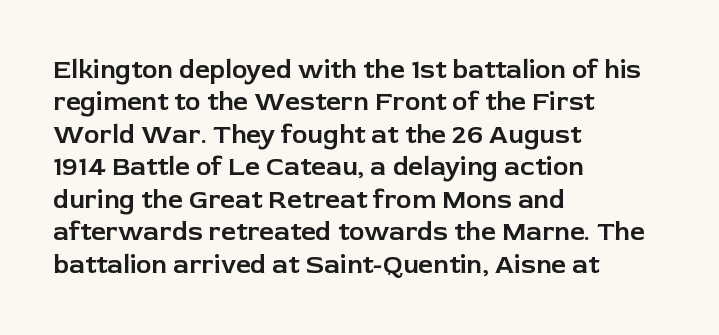
The image shows 26 px text type, upright; set left-aligned, normal line spacing (1.25x), normal letter spacing, not underlined.
